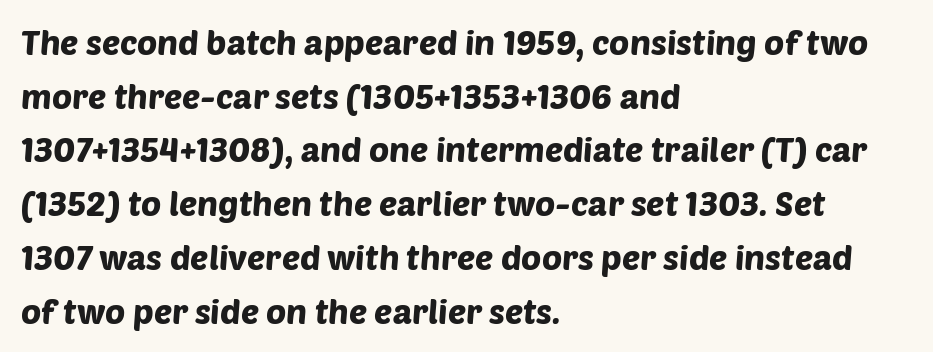
Q: Is the typeface a serif or a sans-serif typeface? A: Sans-serif.
Q: Is the text underlined? A: No.
Q: How is the paragraph aligned? A: Left-aligned.
Q: Is the spacing between letters normal or unusually wide? A: Normal.
Q: Is the spacing between lines tight, normal or loose? A: Normal.
Q: Width (condensed, normal, or wide)? A: Normal.
Q: Stroke contrast? A: Low.
Q: x-height? A: Large.
Q: Monospaced? A: No.
